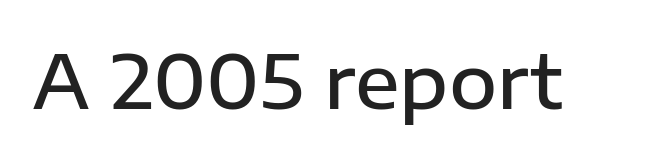
The image shows 74 px semibold sans-serif type, upright; set normal letter spacing, not underlined; low stroke contrast and a medium x-height.
